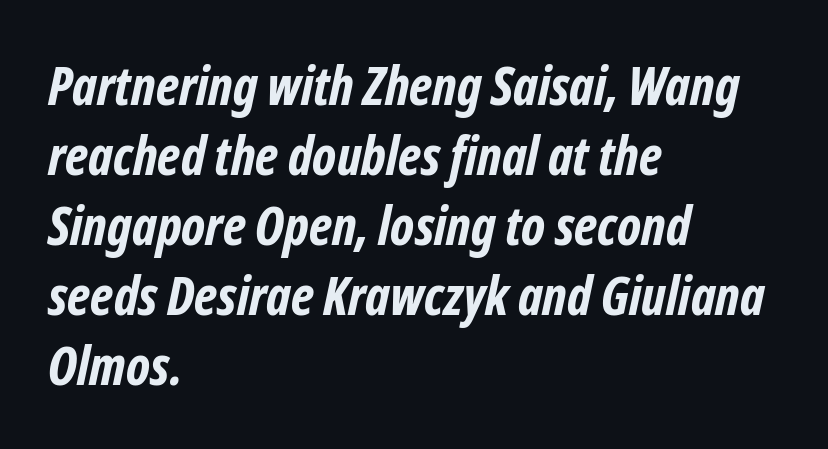
The image shows 53 px bold, condensed sans-serif type; set left-aligned, normal line spacing (1.32x), normal letter spacing, not underlined; low stroke contrast and a medium x-height.
